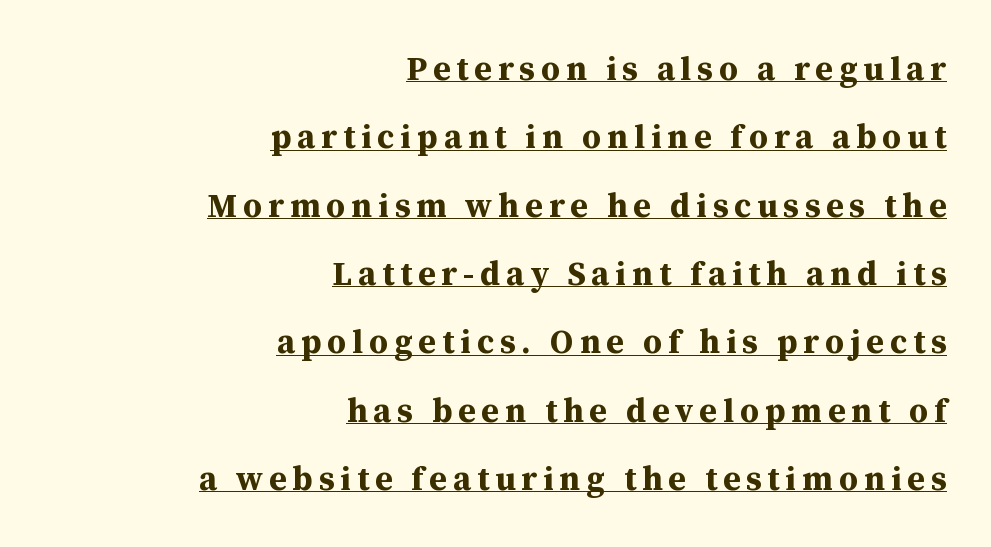
Q: Is the text bold? A: Yes.
Q: Is the text italic (slanted)? A: No, it is upright.
Q: Is the typeface a serif or a sans-serif typeface? A: Serif.
Q: Is the text underlined? A: Yes.
Q: How is the paragraph aligned? A: Right-aligned.
Q: Is the spacing between lines tight, normal or loose? A: Loose.
Q: Width (condensed, normal, or wide)? A: Normal.
Q: Stroke contrast? A: Medium.
Q: x-height? A: Medium.
Q: Monospaced? A: No.
